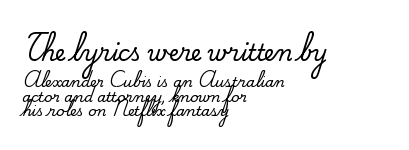
{"underline": "no", "align": "left", "line_spacing": "tight", "line_spacing_ratio": 1.03, "letter_spacing": "normal", "letter_spacing_em": 0.0, "larger_block": "first", "size_ratio": 1.57, "glyph_px": 22}
